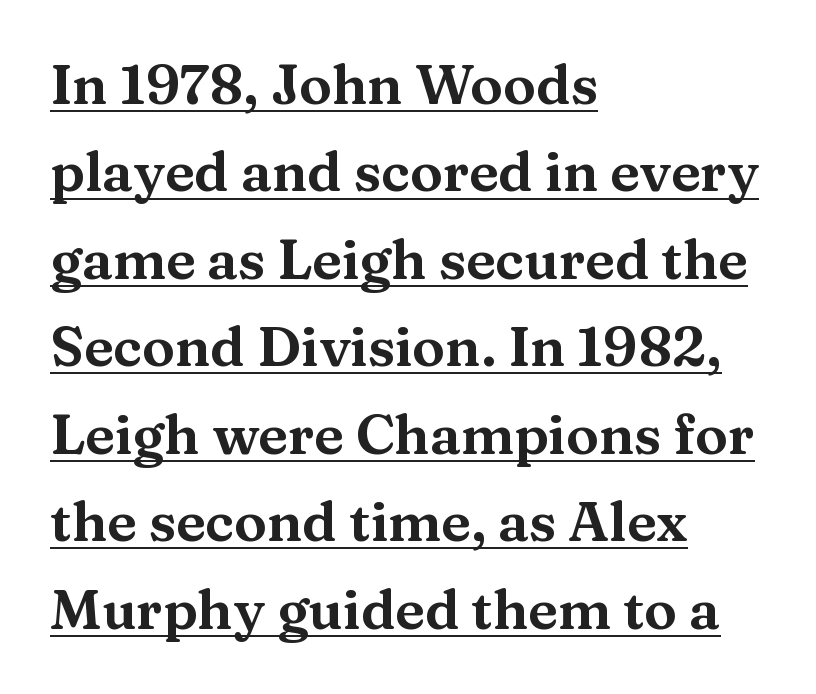
{"serif": "yes", "italic": "no", "width": "wide", "stroke_contrast": "medium", "x_height": "medium", "monospaced": "no", "underline": "yes", "align": "left", "line_spacing": "normal", "line_spacing_ratio": 1.59, "letter_spacing": "normal", "letter_spacing_em": 0.0, "glyph_px": 55}
